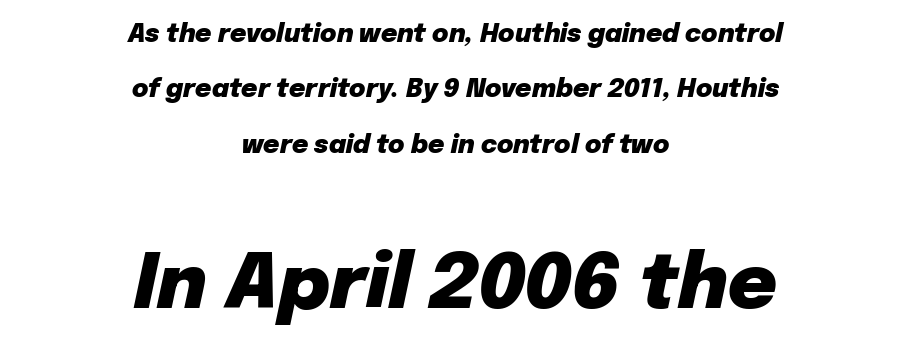
Q: Is the text bold? A: Yes.
Q: Is the text italic (slanted)? A: Yes, it leans right by about 12 degrees.
Q: Is the text underlined? A: No.
Q: How is the paragraph aligned? A: Centered.
Q: Is the spacing between letters normal or unusually wide? A: Normal.
Q: Is the spacing between lines tight, normal or loose? A: Loose.
Q: Which block of text is set in a larger size, the first (top) or the second (bottom)? A: The second (bottom) one.
Q: Width (condensed, normal, or wide)? A: Normal.
Q: Stroke contrast? A: Low.
Q: x-height? A: Medium.
Q: Monospaced? A: No.
